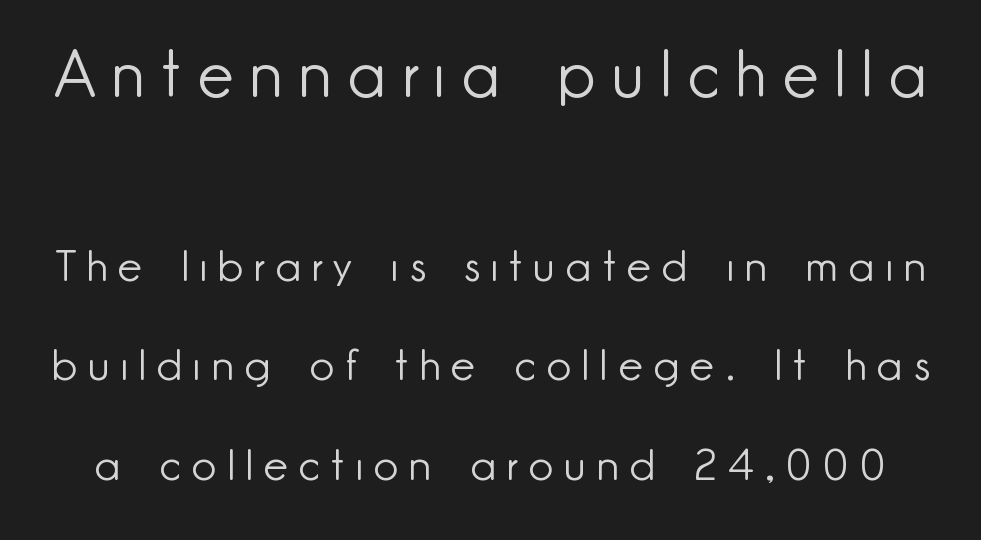
{"serif": "no", "italic": "no", "bold": "no", "weight": "light", "width": "normal", "stroke_contrast": "low", "x_height": "small", "monospaced": "no", "underline": "no", "line_spacing": "loose", "line_spacing_ratio": 2.31, "letter_spacing": "wide", "letter_spacing_em": 0.26, "larger_block": "first", "size_ratio": 1.49, "glyph_px": 64}
